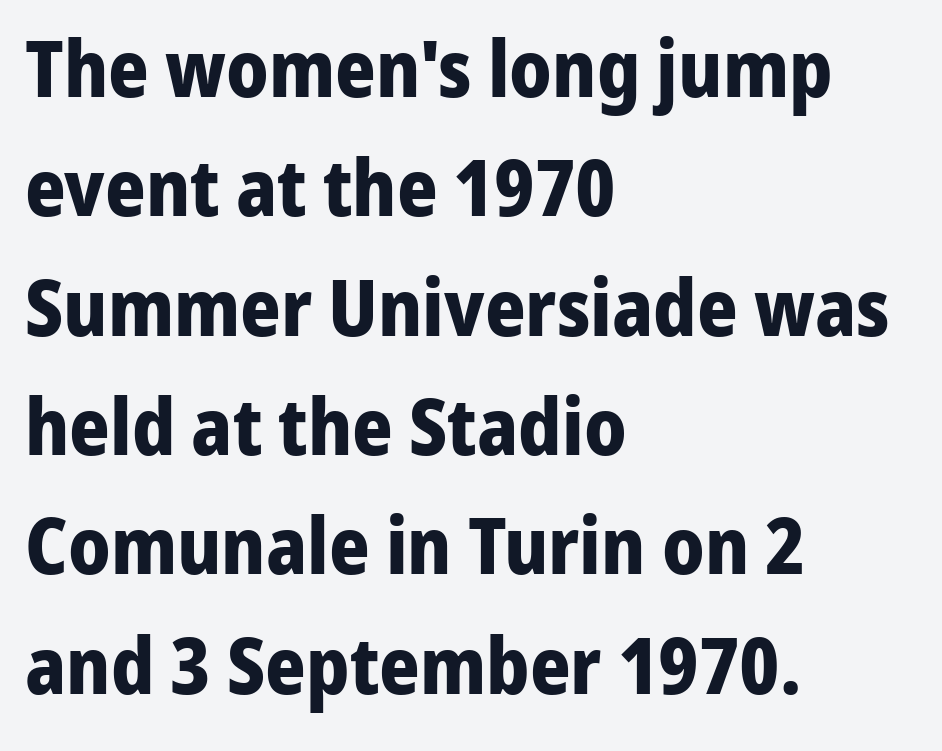
The image shows 78 px bold sans-serif type, upright; set left-aligned, normal line spacing (1.53x), normal letter spacing, not underlined; low stroke contrast and a medium x-height.
